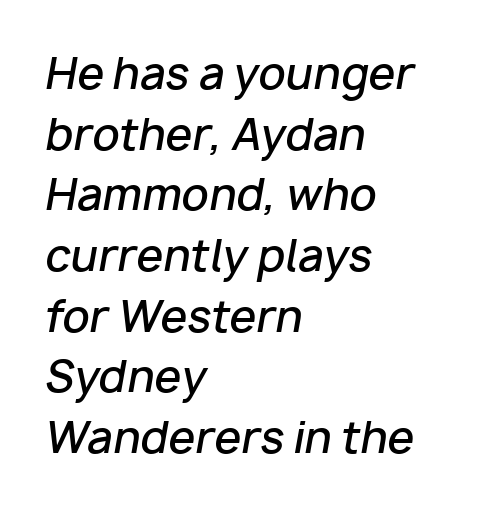
The image shows 43 px semibold type, italic (leaning right); set left-aligned, normal line spacing (1.41x), normal letter spacing, not underlined; low stroke contrast and a medium x-height.
